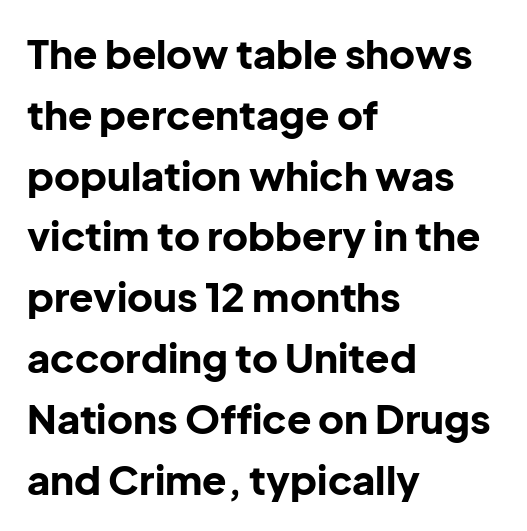
Check under the words: just untouched page. This sample uses a sans-serif face. Tracking value appears to be zero — textbook default spacing. A full-strength bold gives these letters their thick strokes. The axis of the letterforms is exactly vertical.
